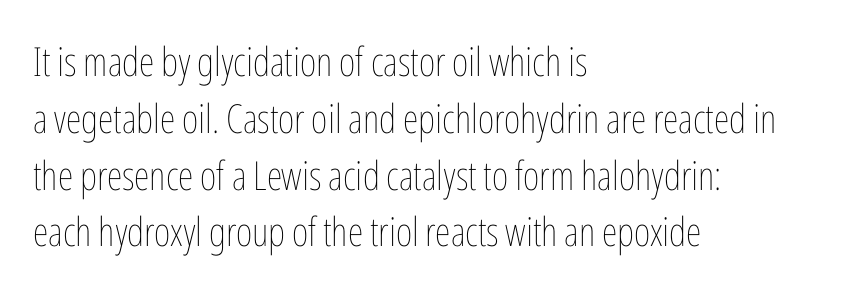
The rows are spaced the way most documents space them. Caption: face not bold, strokes unweighted. Short and long lines alike share a common starting point at left. The glyphs are unaccompanied by any horizontal stroke below them.
